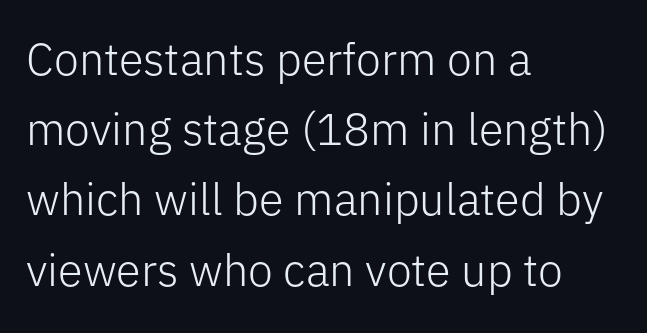
The image shows 45 px light sans-serif type, upright; set left-aligned, normal line spacing (1.56x), normal letter spacing, not underlined; low stroke contrast and a medium x-height.
